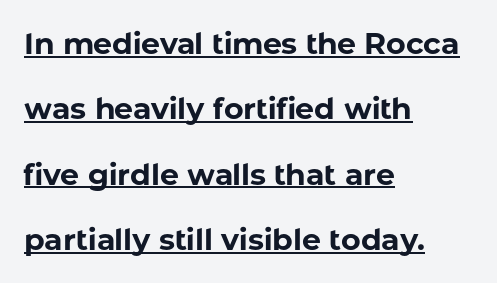
Notice how the stems are strictly vertical — no italics here. Characters follow at the spacing the type designer built in. The paragraph has a hard left edge and a soft right edge. Stroke terminals: plain, sans-serif. Look at the stroke-to-counter ratio: heavy, a bold.
